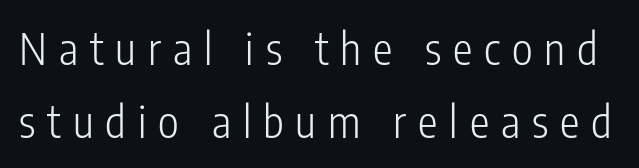
Vertical strokes here are truly vertical. The weight tops out at a normal text grade. Does the leading feel generous? No, just average. Here the designer chose a conventional face with non-uniform glyph widths. The line texture is sparse and dotted thanks to wide tracking. The zone under the glyphs is completely vacant.
